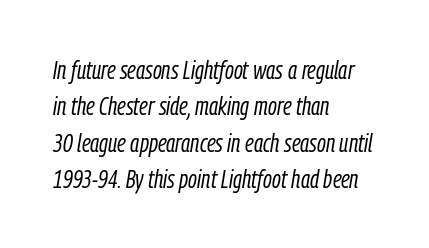
Q: Is the text bold? A: No.
Q: Is the text italic (slanted)? A: Yes, it leans right by about 9 degrees.
Q: Is the text underlined? A: No.
Q: How is the paragraph aligned? A: Left-aligned.
Q: Is the spacing between letters normal or unusually wide? A: Normal.
Q: Is the spacing between lines tight, normal or loose? A: Normal.
